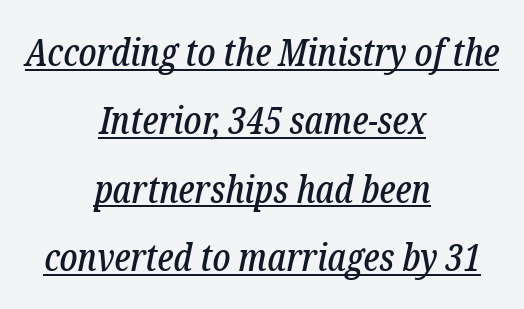
Serifs: yes, visible at the terminals of the letterforms. These lines are rendered in a variable-pitch font. A rule runs beneath these lines of type. Horizontally, the lines are justified to the midpoint only. The passage shown has conventional tracking throughout.
